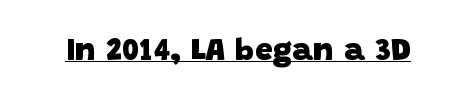
{"serif": "no", "bold": "yes", "weight": "heavy", "width": "normal", "stroke_contrast": "low", "x_height": "large", "monospaced": "no", "underline": "yes", "letter_spacing": "normal", "letter_spacing_em": 0.0, "glyph_px": 32}
